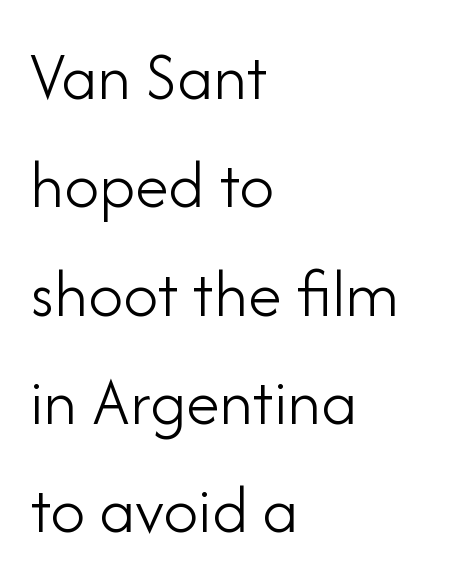
The passage shown is typed in a proportional face where columns would drift. The gaps between neighbouring characters are ordinary and unremarkable. Quick note: interline space is typical. The strokes are not fattened; the text isn't bold.
